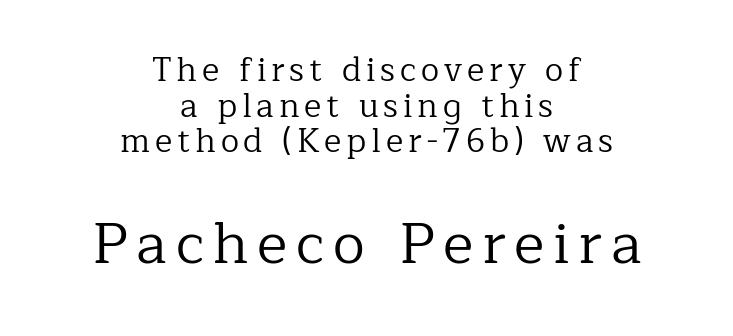
These two chunks differ in scale, with the bottom chunk taking the larger measure. Nothing heavy about these letters — not bold at all. You can tell it's not italic because the verticals are truly vertical. Note: serifs present on the glyphs. Descender tails drop into unmarked territory.
